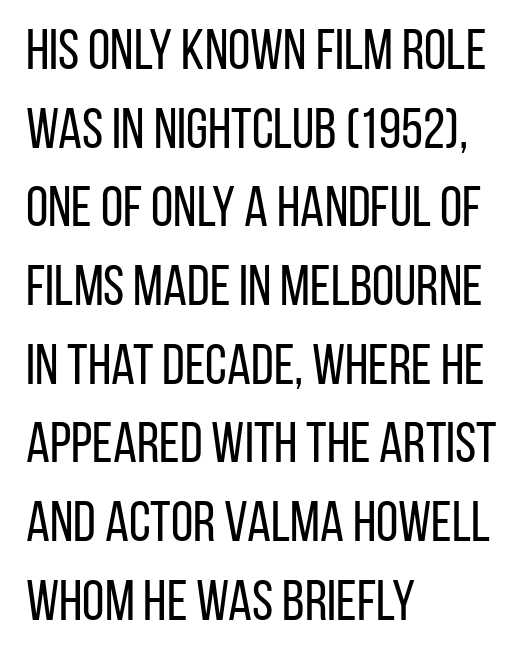
The image shows 57 px regular-weight, condensed sans-serif type, upright; set left-aligned, normal line spacing (1.38x), normal letter spacing, not underlined; low stroke contrast and a large x-height.
